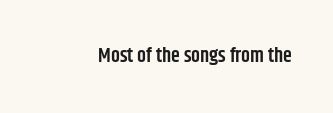
I'd describe the lettering as semibold — firm but not a full bold. The string is rendered with underlining switched off. If you drew a line through each stem, it would be perfectly vertical. Observe the ordinary spacing: letters are neighbours, not strangers.
